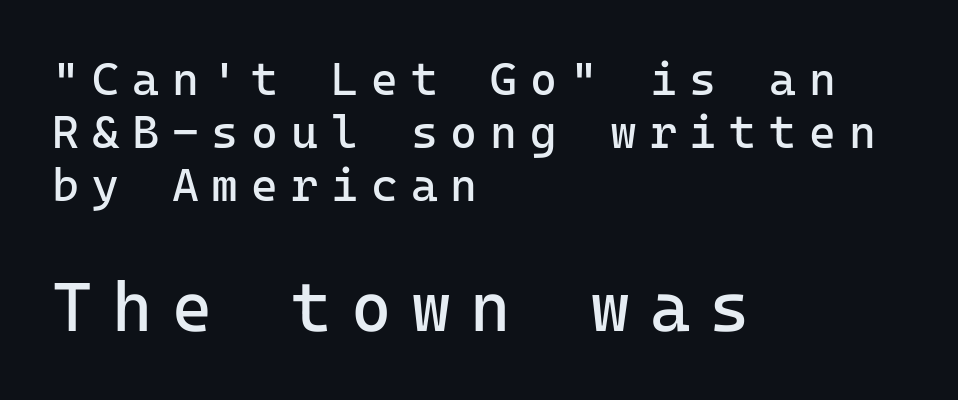
Line spacing here is tight. These lines stack with their left ends in a neat column. Posture: straight, roman, zero tilt. Every character here occupies the same horizontal width, giving the sample a typewriter-like rhythm.
